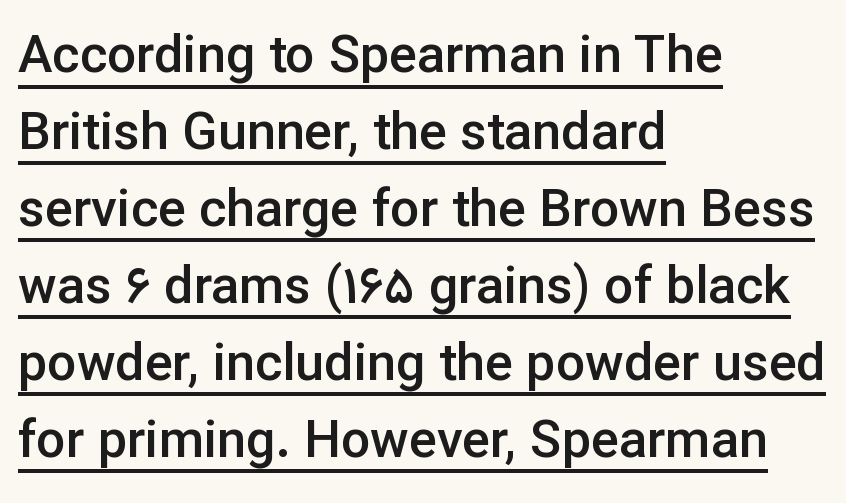
{"serif": "no", "italic": "no", "bold": "semi", "weight": "semibold", "width": "normal", "stroke_contrast": "low", "x_height": "medium", "monospaced": "no", "underline": "yes", "align": "left", "line_spacing": "normal", "line_spacing_ratio": 1.48, "letter_spacing": "normal", "letter_spacing_em": 0.0, "glyph_px": 52}
